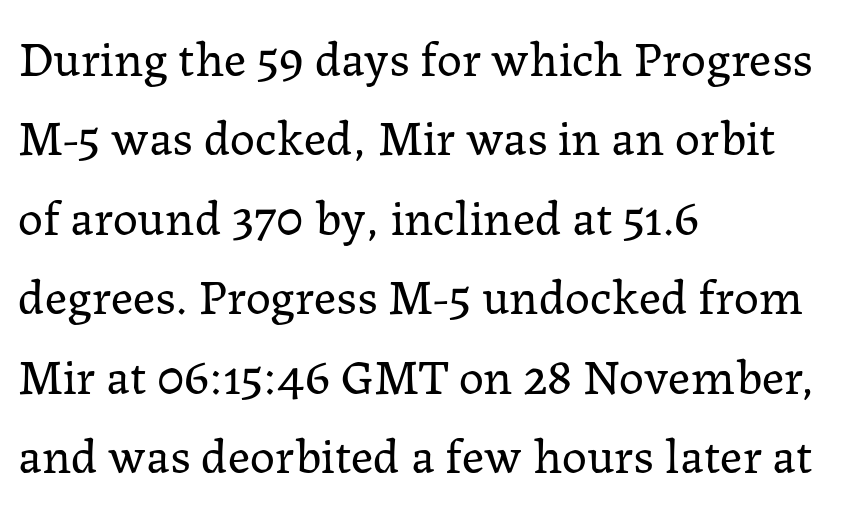
The image shows 50 px regular-weight serif type, upright; set left-aligned, normal line spacing (1.59x), normal letter spacing, not underlined; low stroke contrast and a medium x-height.
